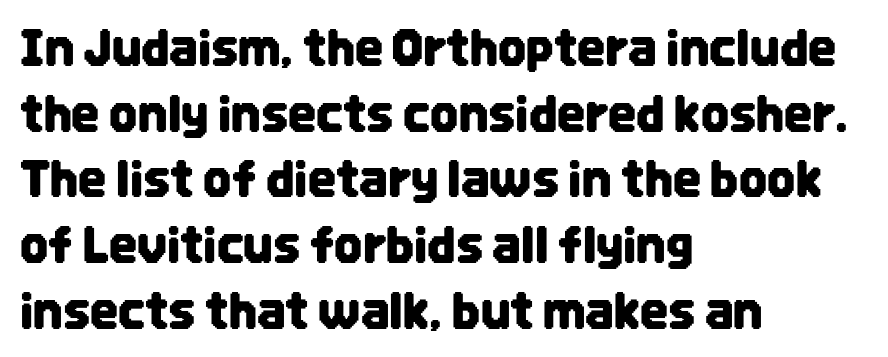
Q: Is the text italic (slanted)? A: No, it is upright.
Q: Is the typeface a serif or a sans-serif typeface? A: Sans-serif.
Q: Is the text underlined? A: No.
Q: How is the paragraph aligned? A: Left-aligned.
Q: Is the spacing between letters normal or unusually wide? A: Normal.
Q: Is the spacing between lines tight, normal or loose? A: Normal.
Q: Width (condensed, normal, or wide)? A: Condensed.
Q: Stroke contrast? A: Low.
Q: x-height? A: Large.
Q: Monospaced? A: No.
